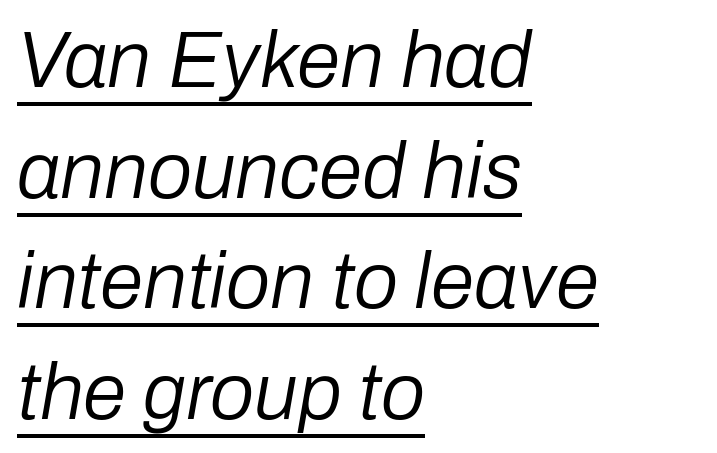
{"italic": "yes", "lean": "right", "slant_degrees": 10, "bold": "no", "weight": "regular", "width": "normal", "stroke_contrast": "low", "x_height": "medium", "monospaced": "no", "underline": "yes", "align": "left", "line_spacing": "normal", "line_spacing_ratio": 1.4, "letter_spacing": "normal", "letter_spacing_em": 0.0, "glyph_px": 79}
